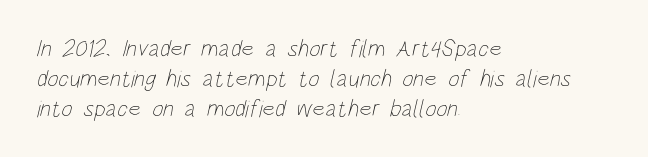
Q: Is the text bold? A: No.
Q: Is the text underlined? A: No.
Q: How is the paragraph aligned? A: Left-aligned.
Q: Is the spacing between letters normal or unusually wide? A: Normal.
